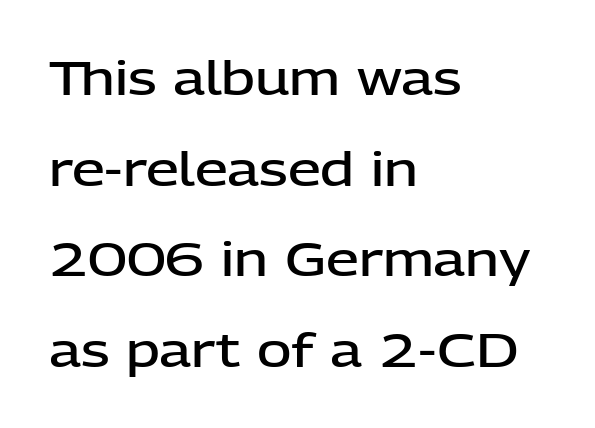
Q: Is the text bold? A: Semi-bold.
Q: Is the text italic (slanted)? A: No, it is upright.
Q: Is the typeface a serif or a sans-serif typeface? A: Sans-serif.
Q: Is the text underlined? A: No.
Q: How is the paragraph aligned? A: Left-aligned.
Q: Is the spacing between letters normal or unusually wide? A: Normal.
Q: Is the spacing between lines tight, normal or loose? A: Loose.
Q: Width (condensed, normal, or wide)? A: Normal.
Q: Stroke contrast? A: Low.
Q: x-height? A: Medium.
Q: Monospaced? A: No.
